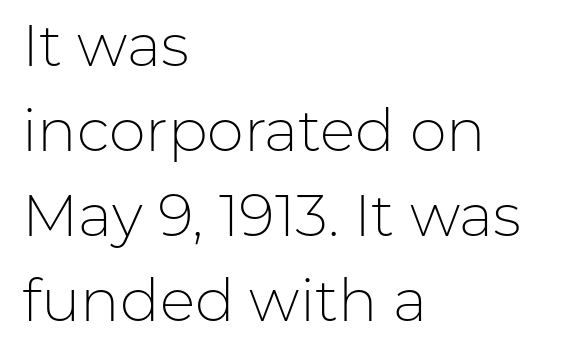
{"serif": "no", "italic": "no", "bold": "no", "weight": "light", "width": "normal", "stroke_contrast": "low", "x_height": "medium", "monospaced": "no", "underline": "no", "align": "left", "line_spacing": "normal", "line_spacing_ratio": 1.44, "letter_spacing": "normal", "letter_spacing_em": 0.0, "glyph_px": 59}
